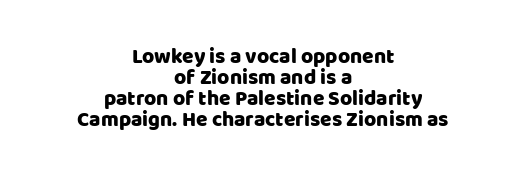
The image shows 21 px text type, upright; set centered, tight line spacing (1.0x), normal letter spacing, not underlined.
